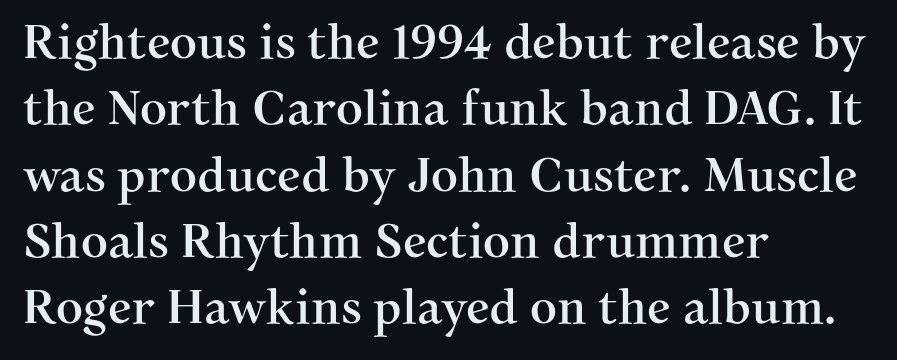
The image shows 47 px serif type, upright; set left-aligned, normal line spacing (1.41x), normal letter spacing, not underlined; medium stroke contrast and a medium x-height.
